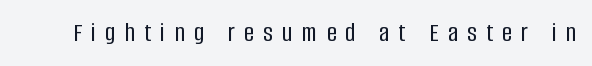
Q: Is the text italic (slanted)? A: No, it is upright.
Q: Is the text underlined? A: No.
Q: Is the spacing between letters normal or unusually wide? A: Unusually wide.
